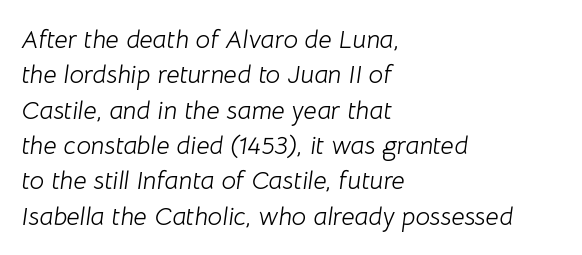
The image shows 26 px text type, italic (leaning right); set left-aligned, normal line spacing (1.36x), normal letter spacing, not underlined.
